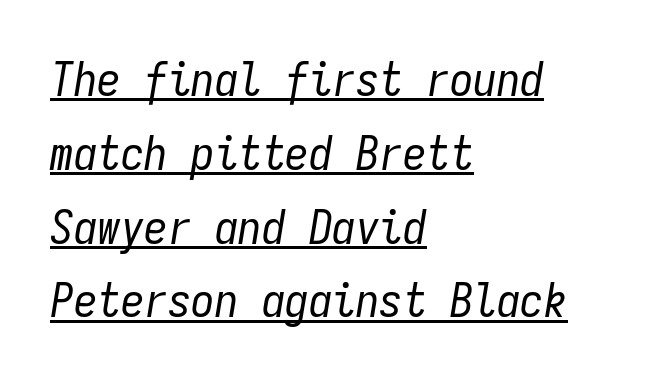
The image shows 47 px regular-weight, condensed type, italic (leaning right), monospaced; set left-aligned, normal line spacing (1.57x), normal letter spacing, underlined; low stroke contrast and a medium x-height.
